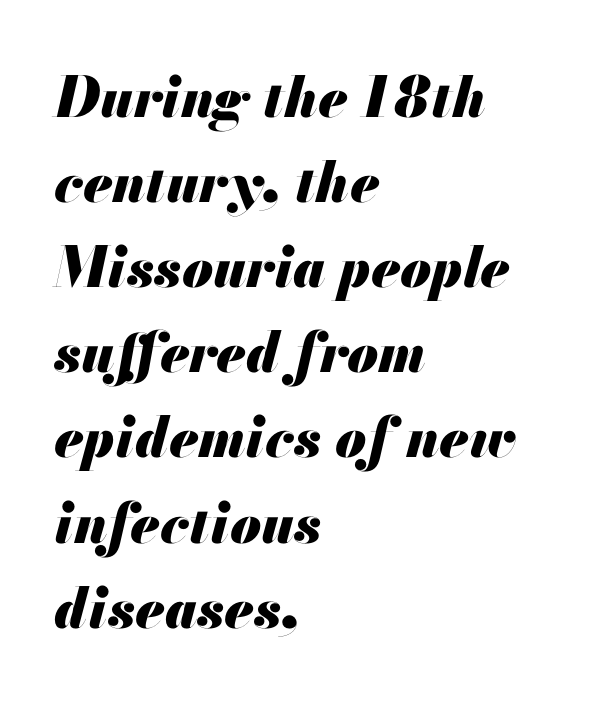
Q: Is the text bold? A: Yes.
Q: Is the text italic (slanted)? A: Yes, it leans right by about 13 degrees.
Q: Is the text underlined? A: No.
Q: How is the paragraph aligned? A: Left-aligned.
Q: Is the spacing between letters normal or unusually wide? A: Normal.
Q: Is the spacing between lines tight, normal or loose? A: Normal.
Q: Width (condensed, normal, or wide)? A: Normal.
Q: Stroke contrast? A: Medium.
Q: x-height? A: Small.
Q: Monospaced? A: No.
